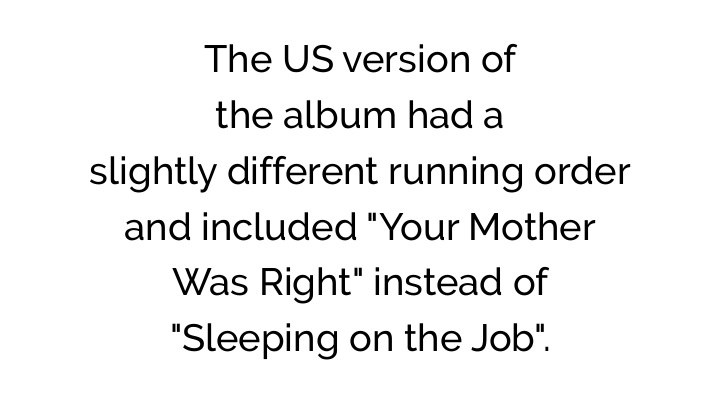
Spacing between characters is what you'd get straight out of the box. Letterform terminals end flat and unadorned throughout the passage. This sample uses an upright cut, with every glyph sitting square on the baseline. These lines sit exactly where default settings would place them. Weight: in the light-to-regular range.
